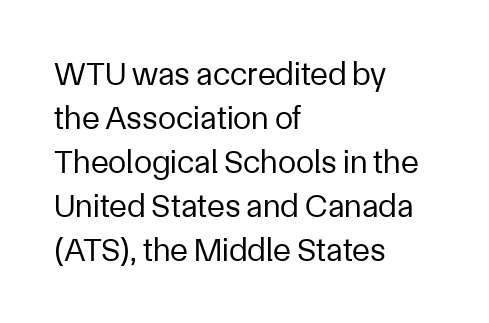
The letters carry no serifs — their stems end cleanly without finishing strokes. The paragraph has a hard left edge and a soft right edge. Is this a fixed-width face? No — the glyphs have proportional, varying widths. Notice how descenders clear the ascenders below comfortably — that's standard leading. The cut favours lightness, reaching ordinary text weight at its darkest. The type is set solid horizontally, with unmodified tracking.
